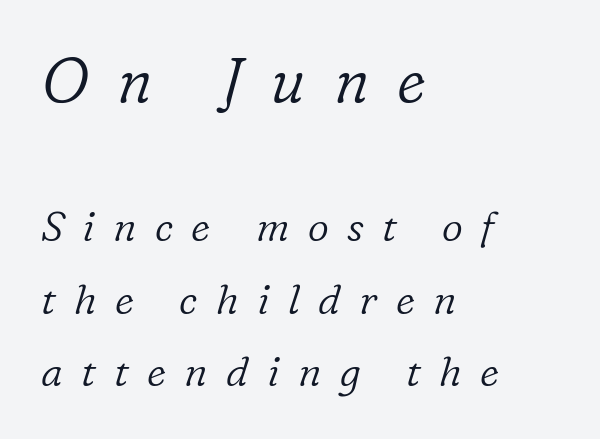
{"serif": "yes", "italic": "yes", "lean": "right", "slant_degrees": 16, "bold": "no", "weight": "light", "width": "normal", "stroke_contrast": "low", "x_height": "medium", "monospaced": "no", "underline": "no", "align": "left", "line_spacing_ratio": 1.77, "letter_spacing": "wide", "letter_spacing_em": 0.45, "larger_block": "first", "size_ratio": 1.51, "glyph_px": 62}
